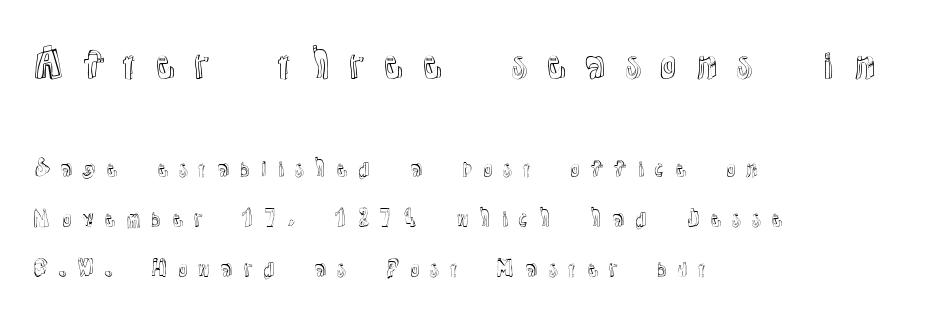
Q: Is the text italic (slanted)? A: No, it is upright.
Q: Is the text underlined? A: No.
Q: How is the paragraph aligned? A: Left-aligned.
Q: Is the spacing between letters normal or unusually wide? A: Unusually wide.
Q: Is the spacing between lines tight, normal or loose? A: Loose.
Q: Which block of text is set in a larger size, the first (top) or the second (bottom)? A: The first (top) one.
Q: Width (condensed, normal, or wide)? A: Normal.
Q: x-height? A: Medium.
Q: Monospaced? A: No.
